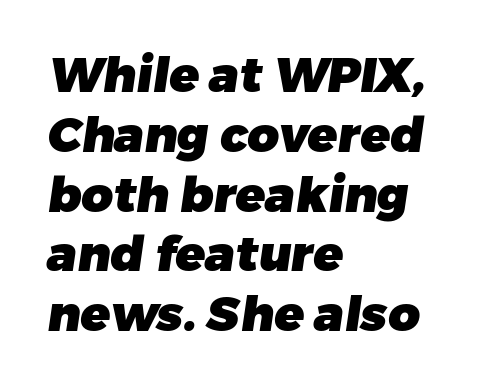
Q: Is the text bold? A: Yes.
Q: Is the typeface a serif or a sans-serif typeface? A: Sans-serif.
Q: Is the text underlined? A: No.
Q: How is the paragraph aligned? A: Left-aligned.
Q: Is the spacing between letters normal or unusually wide? A: Normal.
Q: Width (condensed, normal, or wide)? A: Normal.
Q: Stroke contrast? A: Low.
Q: x-height? A: Medium.
Q: Monospaced? A: No.
